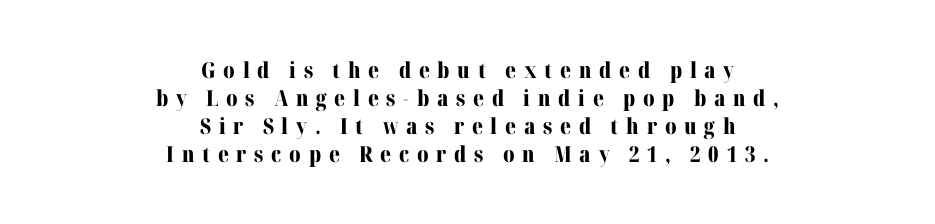
{"italic": "no", "bold": "yes", "underline": "no", "align": "center", "line_spacing": "normal", "line_spacing_ratio": 1.28, "letter_spacing": "wide", "letter_spacing_em": 0.35, "glyph_px": 22}
